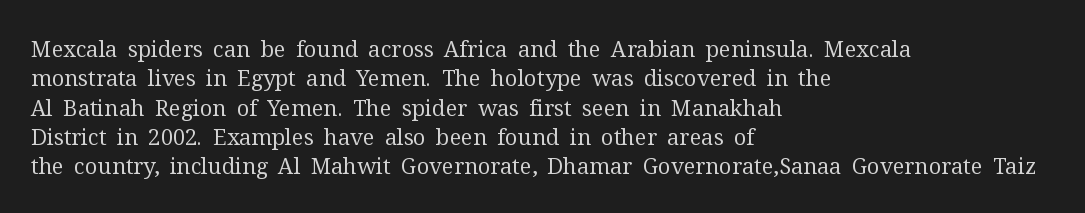
The image shows 22 px text type, upright; set left-aligned, normal line spacing (1.33x), normal letter spacing, not underlined.
